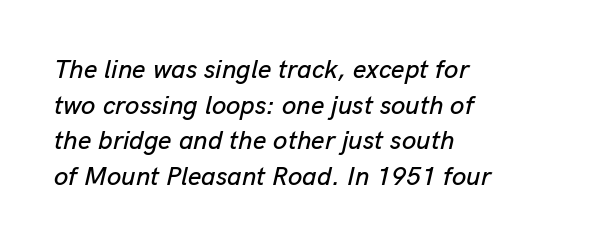
{"italic": "yes", "lean": "right", "slant_degrees": 13, "underline": "no", "align": "left", "line_spacing": "normal", "line_spacing_ratio": 1.37, "letter_spacing": "normal", "letter_spacing_em": 0.0, "glyph_px": 26}
